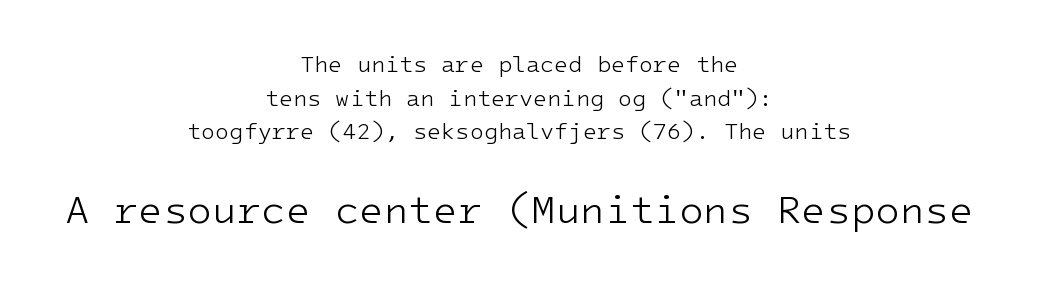
Q: Is the text bold? A: No.
Q: Is the text italic (slanted)? A: No, it is upright.
Q: Is the typeface a serif or a sans-serif typeface? A: Sans-serif.
Q: Is the text underlined? A: No.
Q: How is the paragraph aligned? A: Centered.
Q: Is the spacing between letters normal or unusually wide? A: Normal.
Q: Is the spacing between lines tight, normal or loose? A: Normal.
Q: Which block of text is set in a larger size, the first (top) or the second (bottom)? A: The second (bottom) one.
Q: Width (condensed, normal, or wide)? A: Normal.
Q: Stroke contrast? A: Low.
Q: x-height? A: Medium.
Q: Monospaced? A: Yes.
